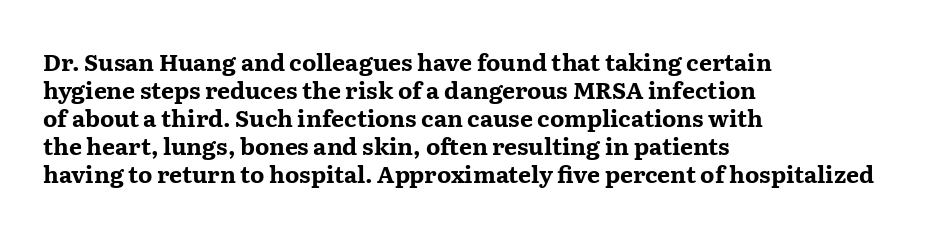
The image shows 23 px bold type, upright; set left-aligned, line spacing 1.22x, normal letter spacing, not underlined.
